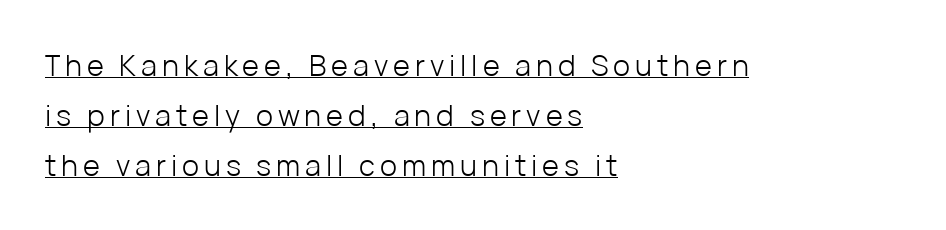
{"serif": "no", "italic": "no", "bold": "no", "weight": "light", "width": "normal", "stroke_contrast": "low", "x_height": "medium", "monospaced": "no", "underline": "yes", "align": "left", "line_spacing_ratio": 1.72, "glyph_px": 29}
